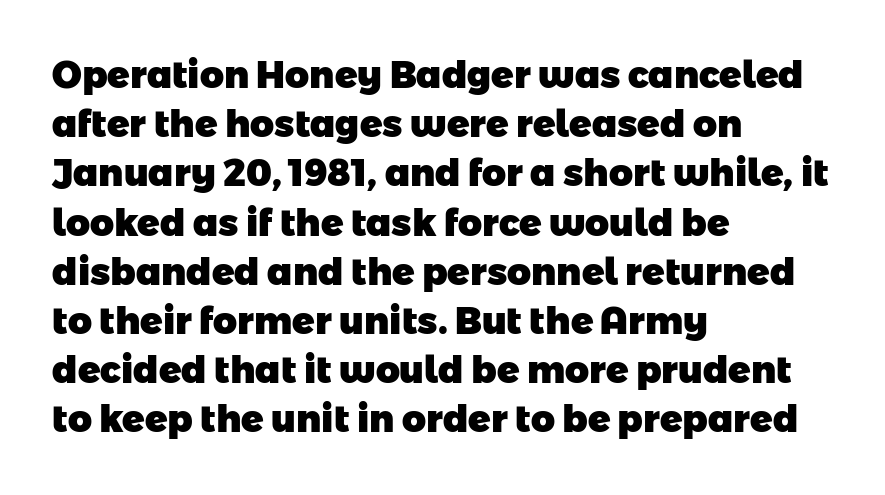
{"serif": "no", "bold": "yes", "weight": "heavy", "width": "normal", "stroke_contrast": "low", "x_height": "medium", "monospaced": "no", "underline": "no", "align": "left", "line_spacing": "normal", "line_spacing_ratio": 1.33, "letter_spacing": "normal", "letter_spacing_em": 0.0, "glyph_px": 37}
